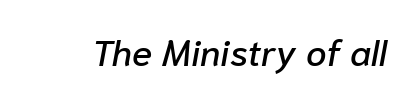
The image shows 37 px text type, italic (leaning right); set normal letter spacing, not underlined; low stroke contrast and a medium x-height.
